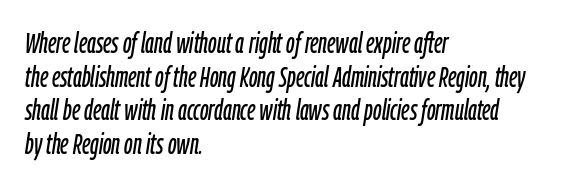
The image shows 28 px condensed type, italic (leaning right); set left-aligned, line spacing 1.2x, normal letter spacing, not underlined; low stroke contrast and a medium x-height.
